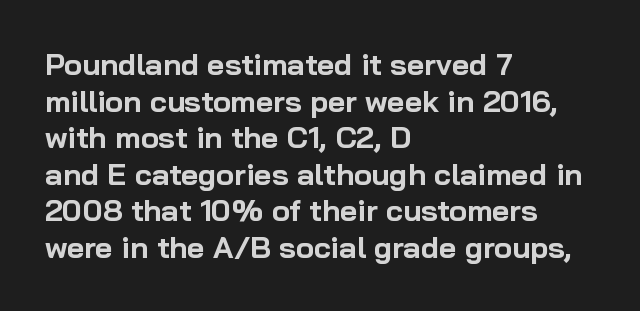
Varying glyph widths throughout — classic text-font behaviour. A classic flush-left, rag-right setting is used for this passage. You could call the tracking neutral — neither tight nor loose. The passage shown is not underscored anywhere.
